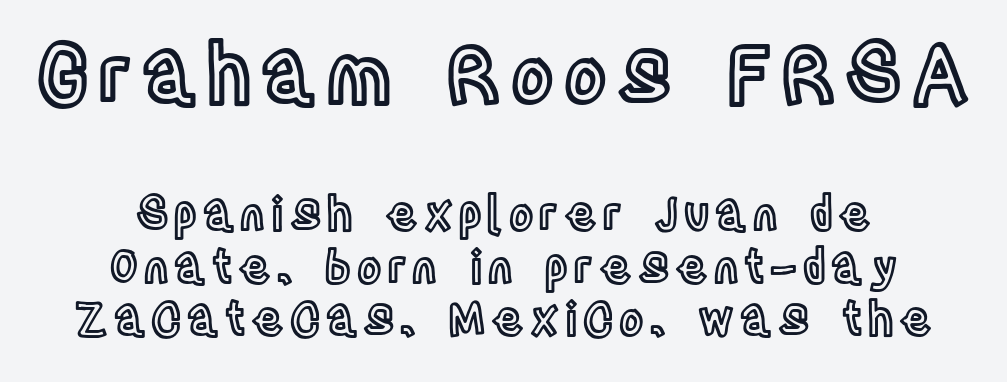
Both edges are ragged and mirror each other, which tells us the setting is centered. This sample has the flowing, uneven cadence of proportional lettering. These lines were composed using upright roman letters. The gap between lines stays unmarked. Large over small — that's the arrangement of the two blocks here. Vertically, the passage feels compressed, each row crowding the next.
